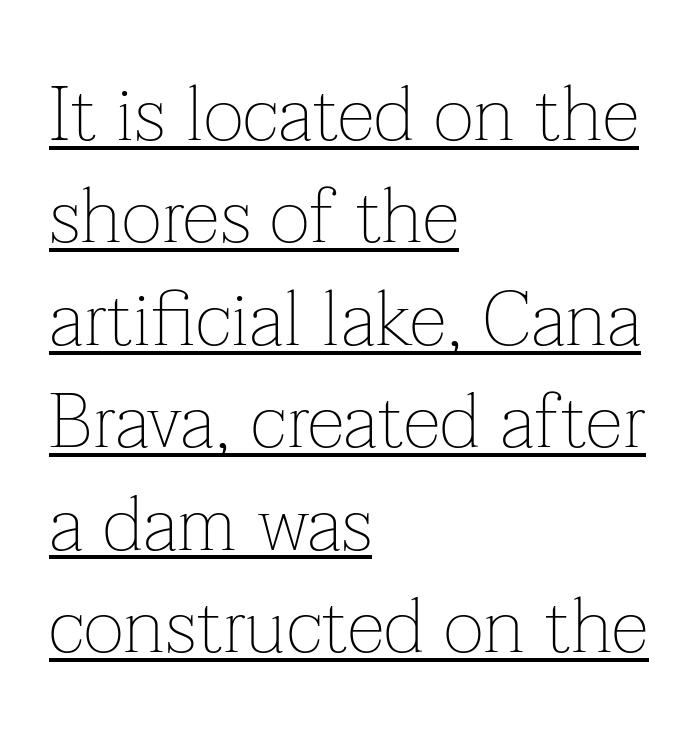
Evenly set lines give the paragraph a standard silhouette. Standard letterfit; no display-style spreading of the glyphs. Proportional: the letters do not fall into vertical columns. The rendering anchors every line to the left-hand side. Each letter's strokes conclude with small projecting serifs. No extra ink here — the face is not bold.
